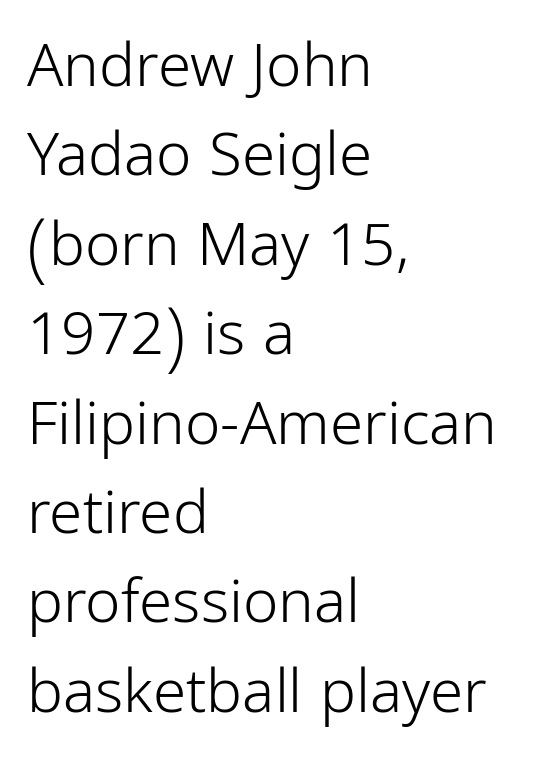
Q: Is the text bold? A: No.
Q: Is the text italic (slanted)? A: No, it is upright.
Q: Is the typeface a serif or a sans-serif typeface? A: Sans-serif.
Q: Is the text underlined? A: No.
Q: How is the paragraph aligned? A: Left-aligned.
Q: Is the spacing between letters normal or unusually wide? A: Normal.
Q: Is the spacing between lines tight, normal or loose? A: Normal.
Q: Width (condensed, normal, or wide)? A: Condensed.
Q: Stroke contrast? A: Low.
Q: x-height? A: Medium.
Q: Monospaced? A: No.
